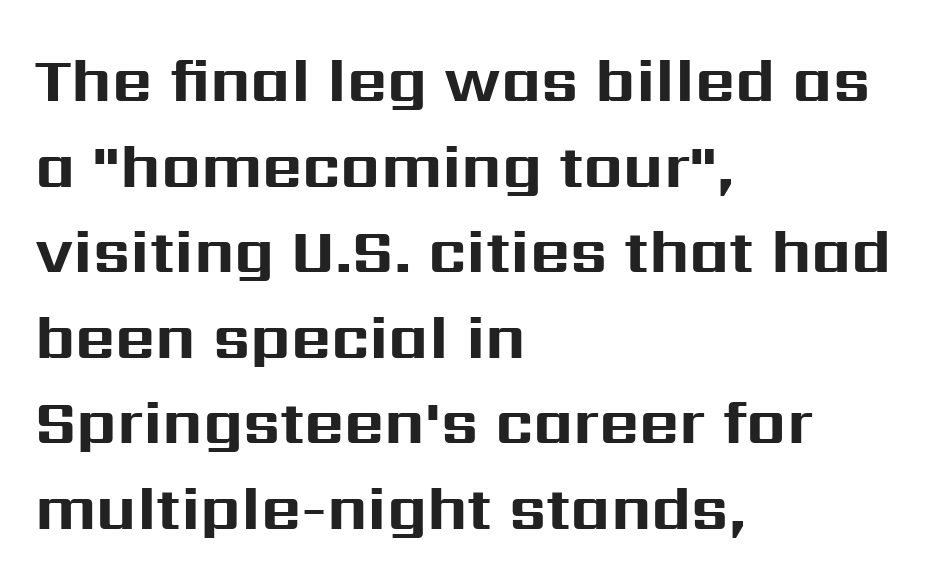
Teacher's note: observe the even left margin — that is flush-left alignment. The letters advance in unequal steps, a hallmark of proportional type. This block has exactly the height ordinary leading produces. This sample uses plain, unmodified letter spacing.
